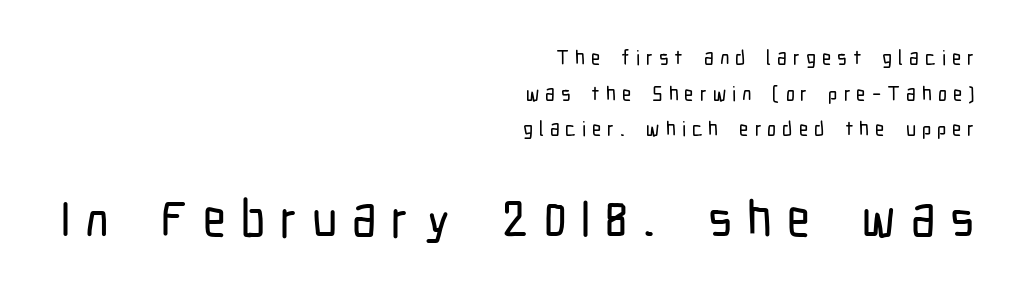
The image shows 50 px condensed sans-serif type, upright; set right-aligned, line spacing 1.78x, unusually wide letter spacing (+0.3 em), not underlined; the second (bottom) block is 2.5x larger; low stroke contrast and a medium x-height.
